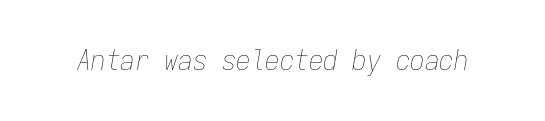
{"italic": "yes", "lean": "right", "slant_degrees": 9, "bold": "no", "weight": "thin", "width": "condensed", "stroke_contrast": "low", "x_height": "medium", "monospaced": "yes", "underline": "no", "letter_spacing": "normal", "letter_spacing_em": 0.0, "glyph_px": 29}
